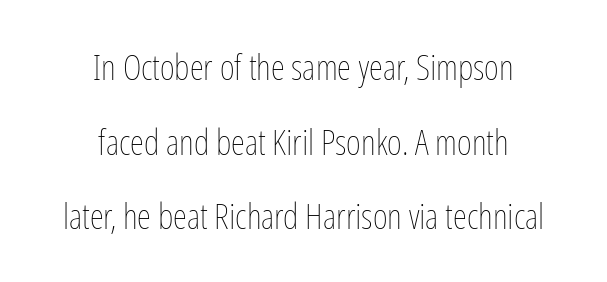
If you measured baseline to baseline, you'd find a long distance. Think of a printed novel: that variable character pitch is what you see here. A centered setting, common on invitations and titles, is used for this passage. No italicization has been applied; the sample stays upright.
